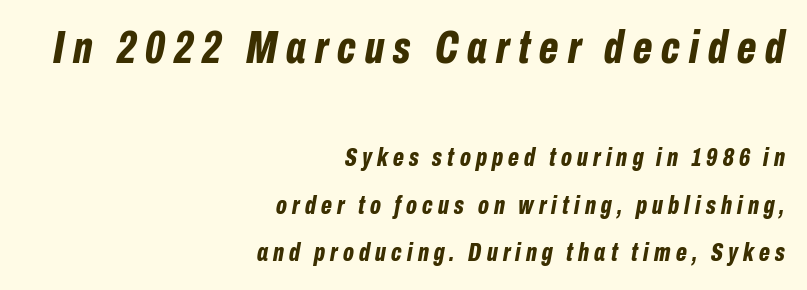
The image shows 46 px bold, condensed type, italic (leaning right); set right-aligned, line spacing 1.83x, unusually wide letter spacing (+0.2 em), not underlined; the first (top) block is 1.77x larger; low stroke contrast and a medium x-height.
